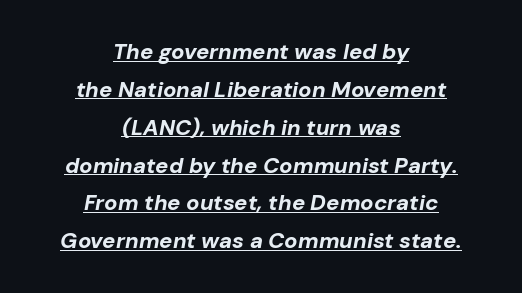
{"italic": "yes", "lean": "right", "slant_degrees": 10, "bold": "yes", "underline": "yes", "align": "center", "line_spacing_ratio": 1.72, "letter_spacing": "normal", "letter_spacing_em": 0.0, "glyph_px": 22}
